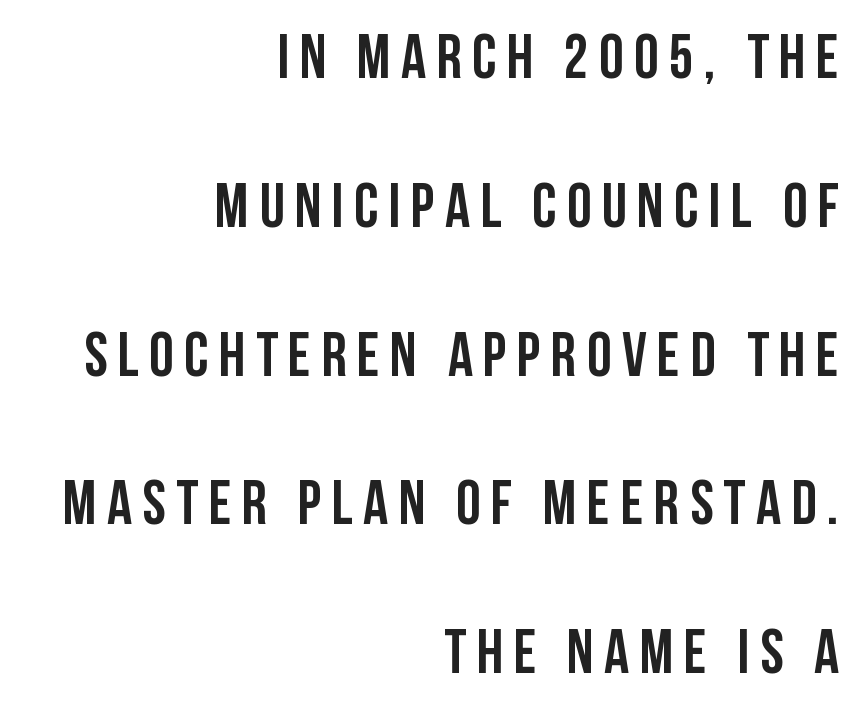
Q: Is the text italic (slanted)? A: No, it is upright.
Q: Is the typeface a serif or a sans-serif typeface? A: Sans-serif.
Q: Is the text underlined? A: No.
Q: How is the paragraph aligned? A: Right-aligned.
Q: Is the spacing between lines tight, normal or loose? A: Loose.
Q: Width (condensed, normal, or wide)? A: Condensed.
Q: Stroke contrast? A: Low.
Q: x-height? A: Large.
Q: Monospaced? A: No.
